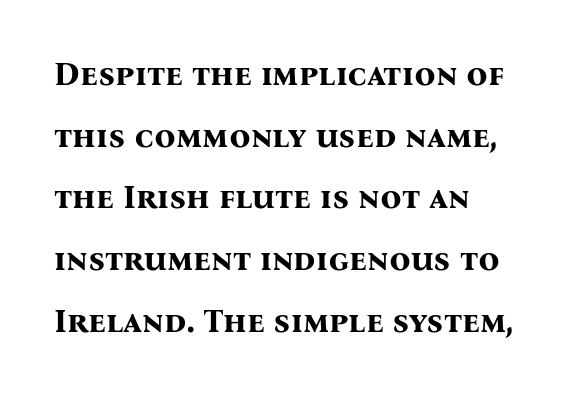
The image shows 33 px bold serif type, upright; set left-aligned, line spacing 1.87x, normal letter spacing, not underlined; medium stroke contrast and a medium x-height.
